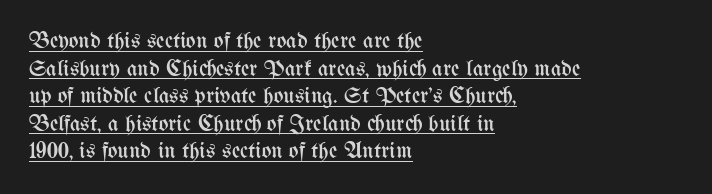
The passage shown has conventional tracking throughout. Underlining? Definitely there. Nothing heavy about these letters — not bold at all. Each line starts at the same left margin while the right side varies. Every stem runs plumb, perpendicular to the baseline.
